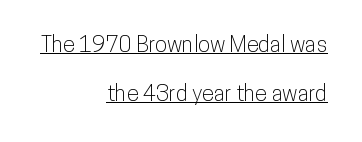
Notice how the stems are strictly vertical — no italics here. The letters sit at their default tracking, neither squeezed nor spread. Is there much room between lines? Yes — plenty of vertical air separates them. Which margin do the lines hug? The right one — the left edge is uneven. The passage shown is underscored from start to finish.
